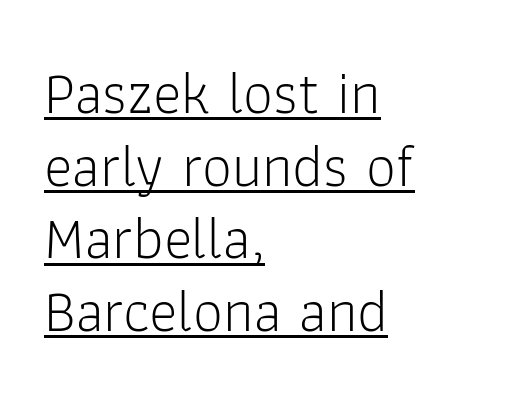
Honestly, the letter spacing is just normal — you wouldn't notice it. Varying glyph widths throughout — classic text-font behaviour. Is the block centered? No — it sits flush against the left margin. The rendered words wear a rule along their underside.
